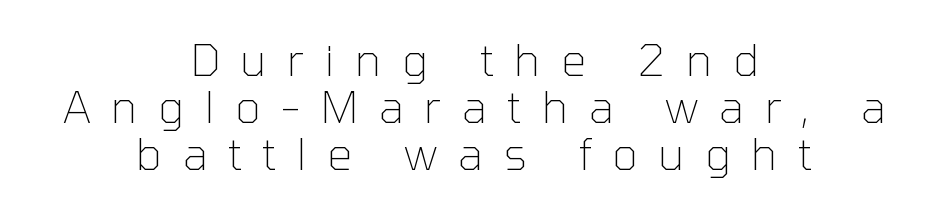
Unlike italic type, these characters show no tilt at all. Proportional: the letters do not fall into vertical columns. If you folded the block vertically in half, each line would mirror itself in length. This rendering employs a face without finishing strokes, i.e., a sans-serif. The horizontal fit of the characters is loose and conspicuously gappy. The weight would be labelled regular, book, light, or lighter still.
